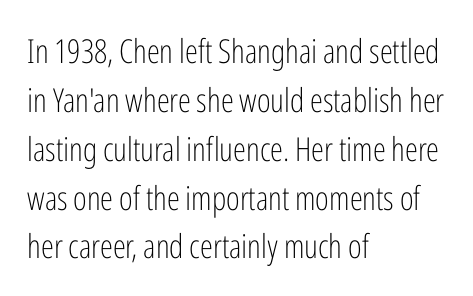
Q: Is the text bold? A: No.
Q: Is the text italic (slanted)? A: No, it is upright.
Q: Is the typeface a serif or a sans-serif typeface? A: Sans-serif.
Q: Is the text underlined? A: No.
Q: How is the paragraph aligned? A: Left-aligned.
Q: Is the spacing between letters normal or unusually wide? A: Normal.
Q: Is the spacing between lines tight, normal or loose? A: Normal.
Q: Width (condensed, normal, or wide)? A: Condensed.
Q: Stroke contrast? A: Low.
Q: x-height? A: Medium.
Q: Monospaced? A: No.
